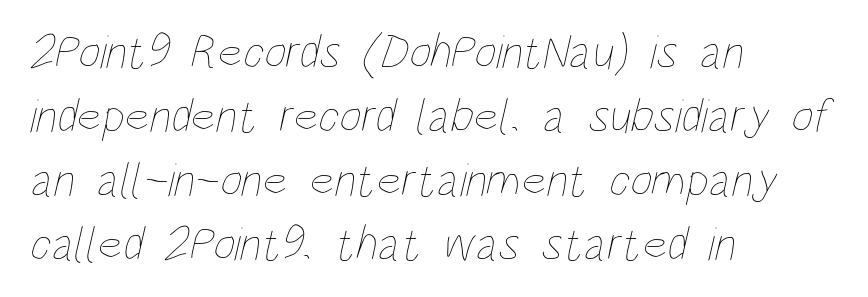
{"bold": "no", "weight": "thin", "width": "condensed", "stroke_contrast": "low", "x_height": "large", "monospaced": "no", "underline": "no", "align": "left", "line_spacing": "normal", "line_spacing_ratio": 1.33, "letter_spacing": "normal", "letter_spacing_em": 0.0, "glyph_px": 48}
